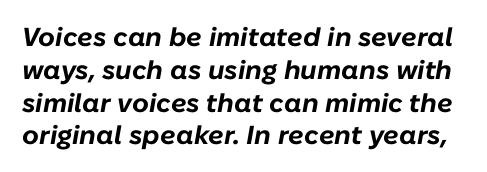
Q: Is the text bold? A: Yes.
Q: Is the text italic (slanted)? A: Yes, it leans right by about 10 degrees.
Q: Is the text underlined? A: No.
Q: Is the spacing between letters normal or unusually wide? A: Normal.
Q: Is the spacing between lines tight, normal or loose? A: Normal.
